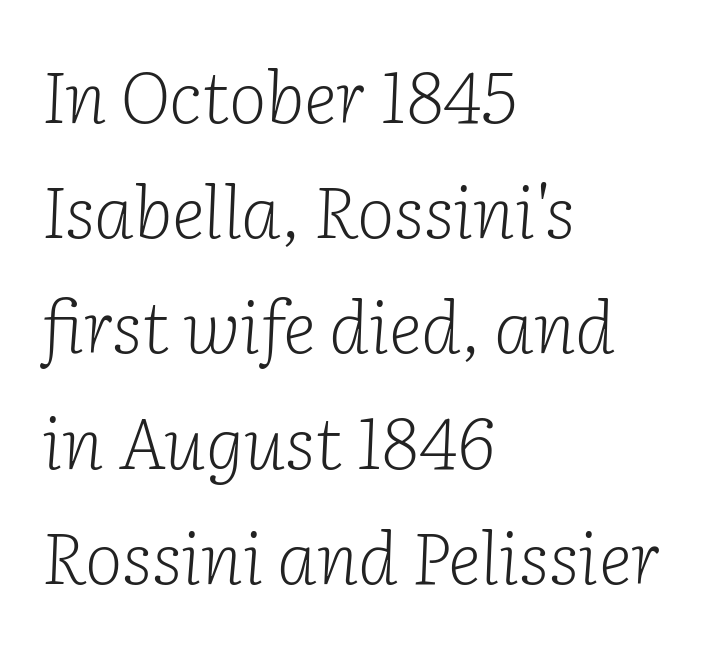
Character widths vary here, with narrow letters taking less room than wide ones. This is oblique type, the kind used for emphasis or titles. Unmarked baselines from the first word to the last. The ragged edge is on the right, which tells us the setting is flush left.
